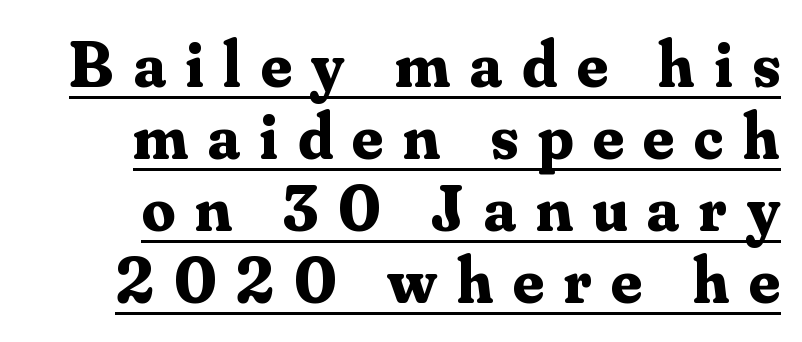
{"serif": "yes", "italic": "no", "bold": "yes", "weight": "bold", "width": "normal", "stroke_contrast": "medium", "x_height": "small", "monospaced": "no", "underline": "yes", "line_spacing": "tight", "line_spacing_ratio": 1.09, "letter_spacing": "wide", "letter_spacing_em": 0.3, "glyph_px": 66}
